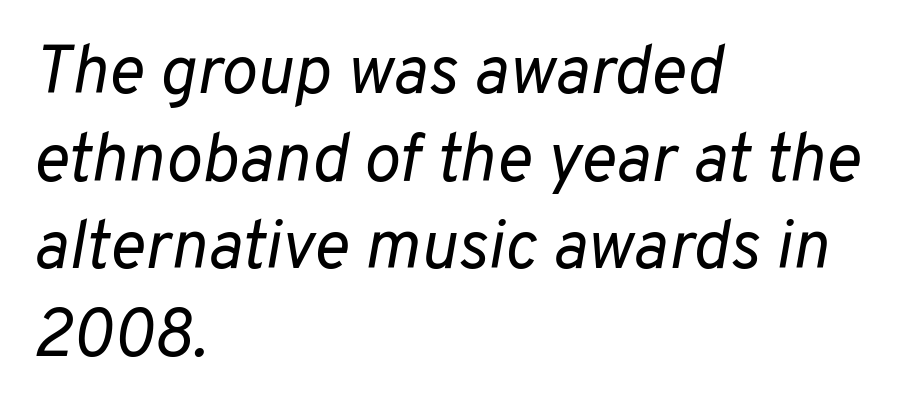
The image shows 68 px regular-weight type, italic (leaning right); set left-aligned, normal line spacing (1.29x), normal letter spacing, not underlined; low stroke contrast and a medium x-height.
